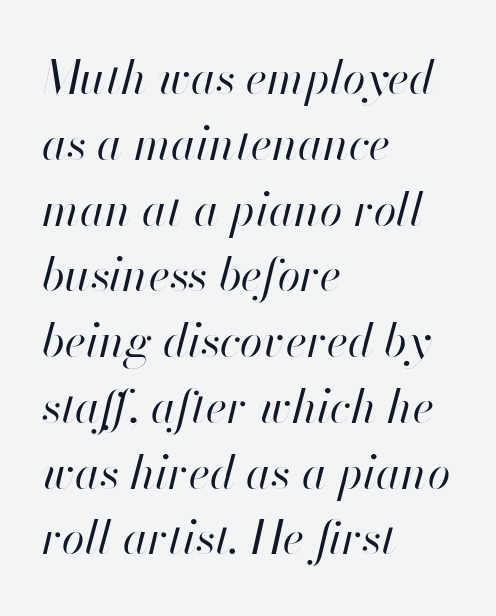
The image shows 46 px regular-weight type, italic (leaning right); set left-aligned, normal line spacing (1.43x), normal letter spacing, not underlined; high stroke contrast and a small x-height.
